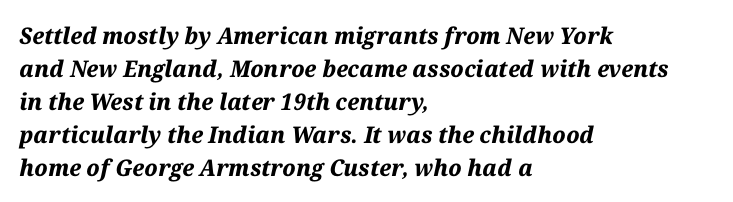
{"italic": "yes", "lean": "right", "slant_degrees": 12, "bold": "yes", "underline": "no", "align": "left", "line_spacing": "normal", "line_spacing_ratio": 1.43, "letter_spacing": "normal", "letter_spacing_em": 0.0, "glyph_px": 23}
